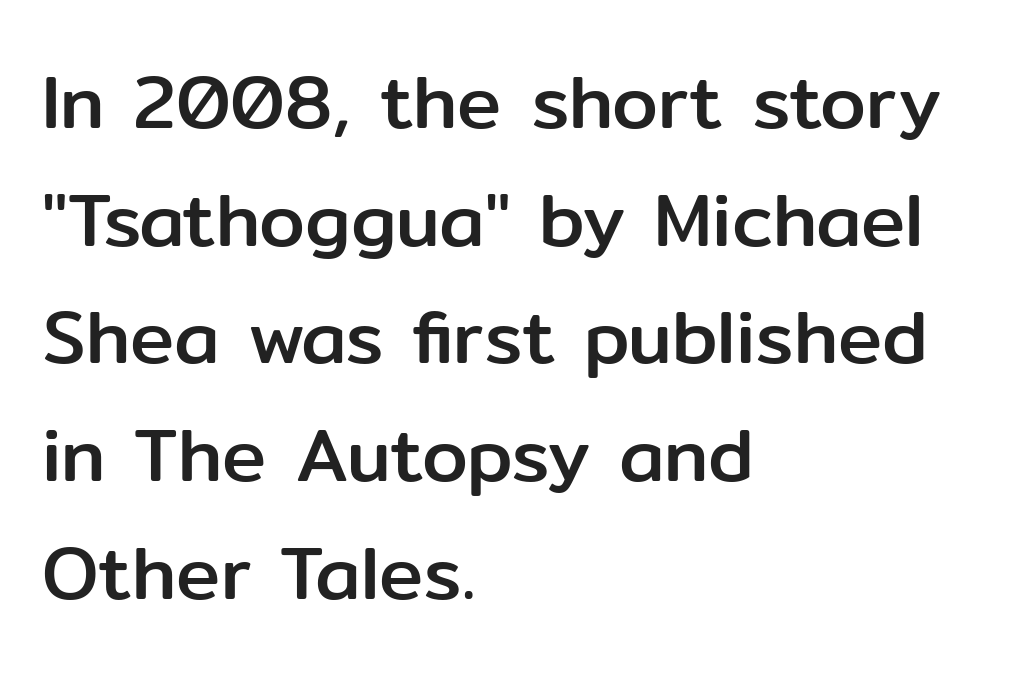
{"serif": "no", "italic": "no", "width": "normal", "stroke_contrast": "low", "x_height": "medium", "monospaced": "no", "underline": "no", "align": "left", "line_spacing": "normal", "line_spacing_ratio": 1.59, "letter_spacing": "normal", "letter_spacing_em": 0.0, "glyph_px": 74}
